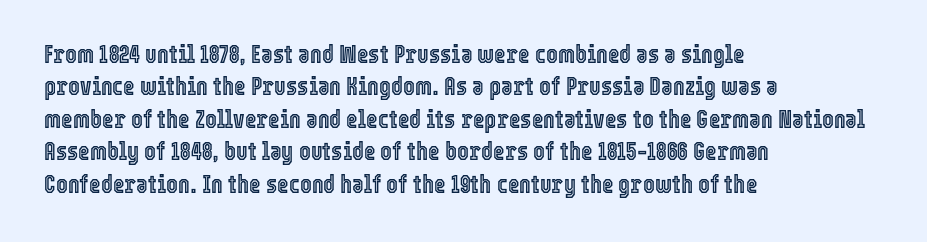
Is there much room between lines? A standard amount, neither cramped nor airy. The passage shown is not underscored anywhere. Visually the block forms a straight wall on the left and a jagged coastline on the right. The lettering holds an erect, upright posture throughout. This rendering leaves character spacing at its baseline value.
